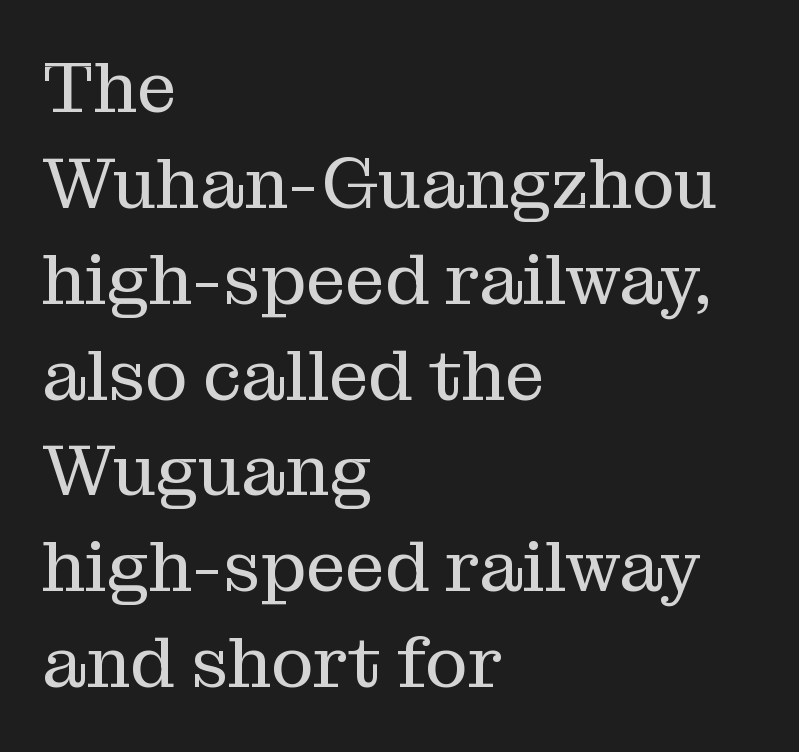
{"serif": "yes", "italic": "no", "bold": "no", "weight": "regular", "width": "normal", "stroke_contrast": "medium", "x_height": "medium", "monospaced": "no", "underline": "no", "align": "left", "line_spacing": "normal", "line_spacing_ratio": 1.35, "letter_spacing": "normal", "letter_spacing_em": 0.0, "glyph_px": 71}
